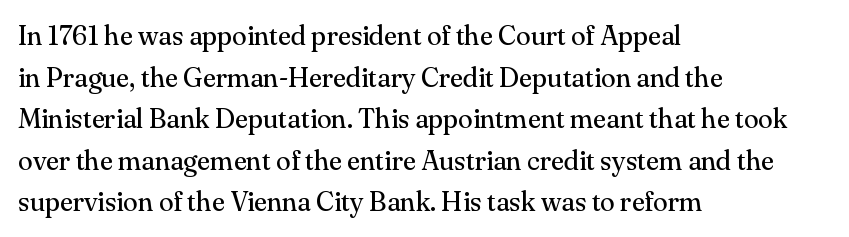
The image shows 27 px text type, upright; set left-aligned, normal line spacing (1.54x), normal letter spacing, not underlined.
